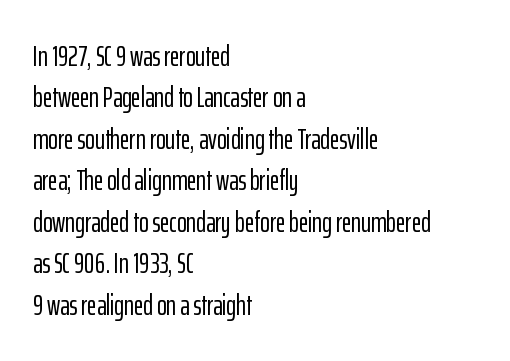
In terms of letterform style, serifs are entirely absent. Glance below the letters and you will spot only blank space. The typesetter chose a ragged-right arrangement here. The rendering keeps characters at their native spacing. The face used here is proportionally spaced, like ordinary book or web type.
